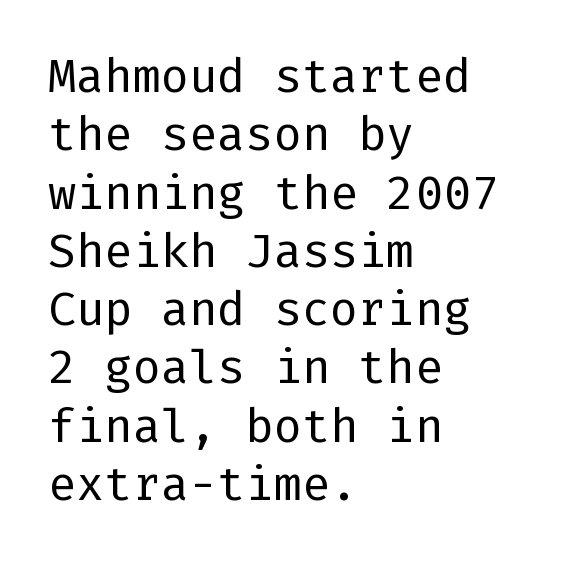
Q: Is the text bold? A: No.
Q: Is the text italic (slanted)? A: No, it is upright.
Q: Is the typeface a serif or a sans-serif typeface? A: Sans-serif.
Q: Is the text underlined? A: No.
Q: How is the paragraph aligned? A: Left-aligned.
Q: Is the spacing between letters normal or unusually wide? A: Normal.
Q: Width (condensed, normal, or wide)? A: Normal.
Q: Stroke contrast? A: Low.
Q: x-height? A: Medium.
